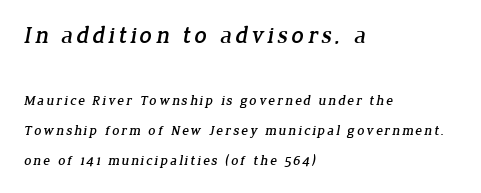
Block one is the big one; block two sits smaller underneath. No word sits above an underline. Airy leading. Short and long lines alike share a common starting point at left.
